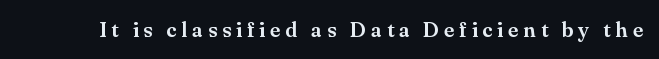
{"italic": "no", "underline": "no", "letter_spacing": "wide", "letter_spacing_em": 0.23, "glyph_px": 21}
